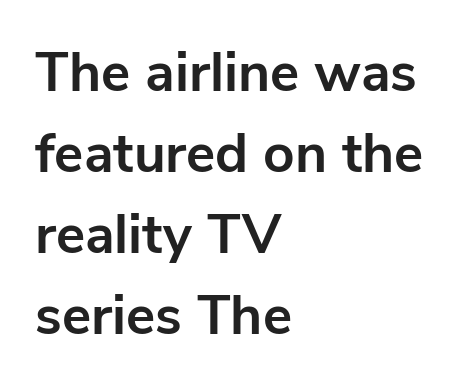
The image shows 55 px bold sans-serif type, upright; set left-aligned, normal line spacing (1.47x), normal letter spacing, not underlined; low stroke contrast and a medium x-height.
